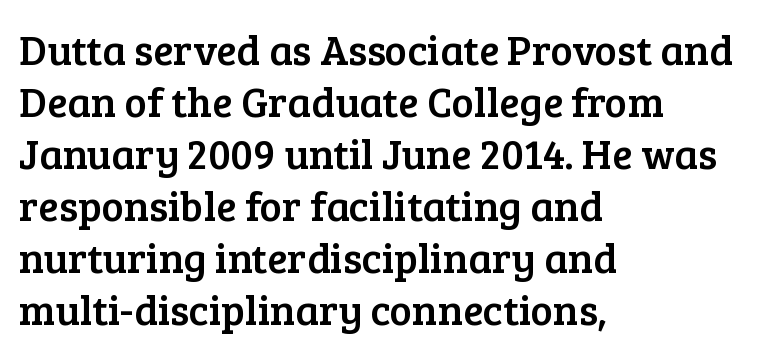
A student would call this left alignment; a typographer would say flush left, rag right. The text was rendered using a seriffed face with decorative stroke endings. Note the varied advance widths — an 'i' is clearly narrower than an 'm'. Underlining? Definitely not there. Italic: no, the glyphs are upright roman.
